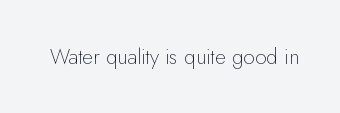
Q: Is the text bold? A: No.
Q: Is the text italic (slanted)? A: No, it is upright.
Q: Is the text underlined? A: No.
Q: Is the spacing between letters normal or unusually wide? A: Normal.
